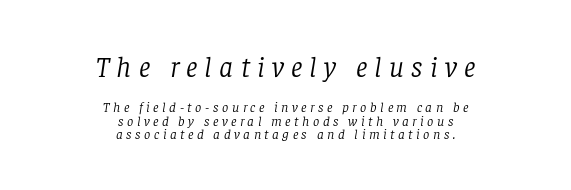
Q: Is the text bold? A: No.
Q: Is the text italic (slanted)? A: Yes, it leans right by about 8 degrees.
Q: Is the typeface a serif or a sans-serif typeface? A: Serif.
Q: Is the text underlined? A: No.
Q: How is the paragraph aligned? A: Centered.
Q: Is the spacing between letters normal or unusually wide? A: Unusually wide.
Q: Is the spacing between lines tight, normal or loose? A: Tight.
Q: Which block of text is set in a larger size, the first (top) or the second (bottom)? A: The first (top) one.
Q: Width (condensed, normal, or wide)? A: Normal.
Q: Stroke contrast? A: Low.
Q: x-height? A: Large.
Q: Monospaced? A: No.
